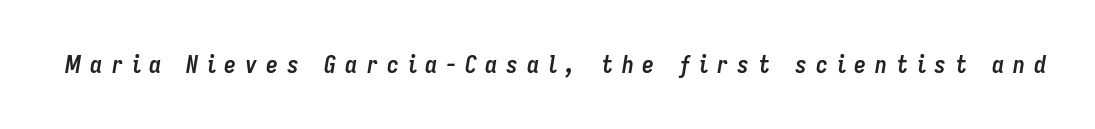
{"italic": "yes", "lean": "right", "slant_degrees": 9, "bold": "yes", "underline": "no", "letter_spacing": "wide", "letter_spacing_em": 0.37, "glyph_px": 24}
